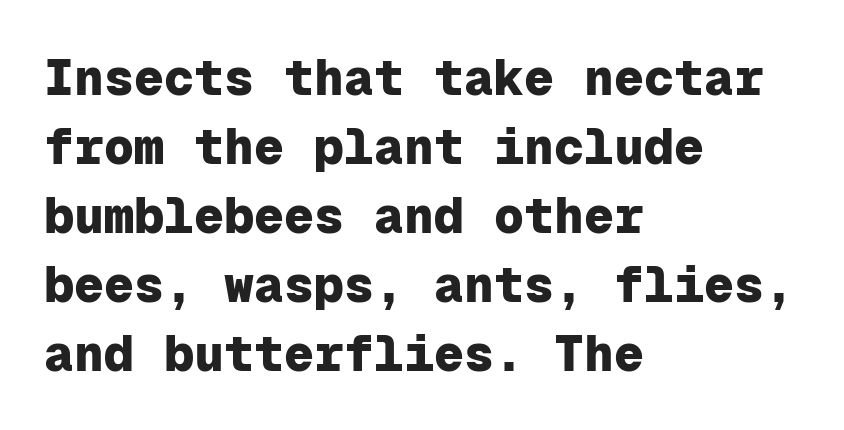
{"serif": "no", "italic": "no", "bold": "yes", "weight": "heavy", "width": "normal", "stroke_contrast": "low", "x_height": "medium", "monospaced": "yes", "underline": "no", "align": "left", "line_spacing": "normal", "line_spacing_ratio": 1.38, "letter_spacing": "normal", "letter_spacing_em": 0.0, "glyph_px": 50}
